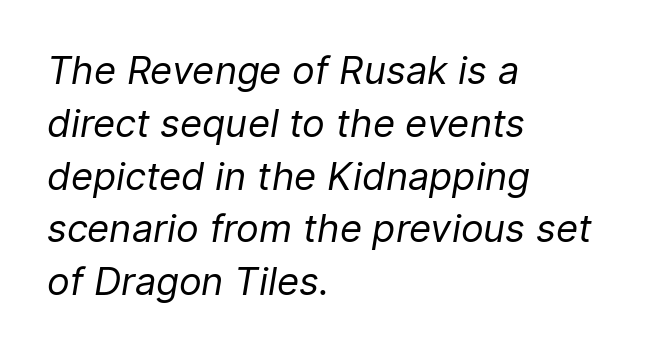
Q: Is the text bold? A: No.
Q: Is the text italic (slanted)? A: Yes, it leans right by about 9 degrees.
Q: Is the text underlined? A: No.
Q: How is the paragraph aligned? A: Left-aligned.
Q: Is the spacing between letters normal or unusually wide? A: Normal.
Q: Is the spacing between lines tight, normal or loose? A: Normal.
Q: Width (condensed, normal, or wide)? A: Normal.
Q: Stroke contrast? A: Low.
Q: x-height? A: Medium.
Q: Monospaced? A: No.
